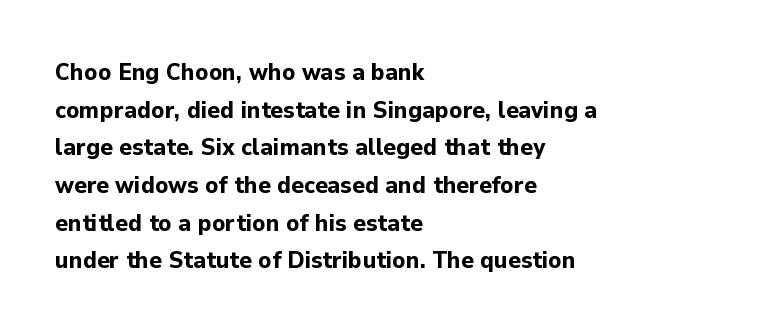
Heavy, bold letterforms. Quick note: underline off. The space between consecutive lines is moderate. This is roman type, the default non-slanted kind. The compositor pushed each line to the left boundary.
